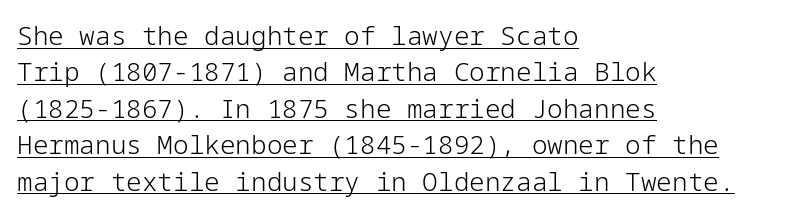
Q: Is the text bold? A: No.
Q: Is the text italic (slanted)? A: No, it is upright.
Q: Is the text underlined? A: Yes.
Q: How is the paragraph aligned? A: Left-aligned.
Q: Is the spacing between letters normal or unusually wide? A: Normal.
Q: Is the spacing between lines tight, normal or loose? A: Normal.
